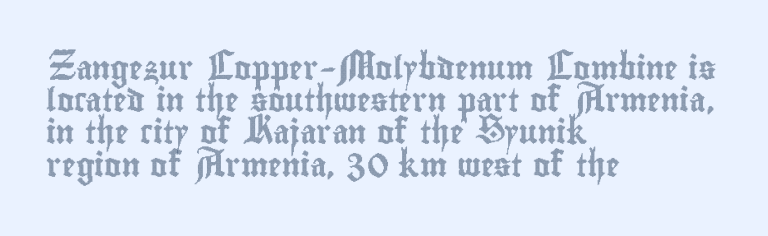
The image shows 23 px text type, upright; set left-aligned, normal line spacing (1.4x), normal letter spacing, not underlined.
